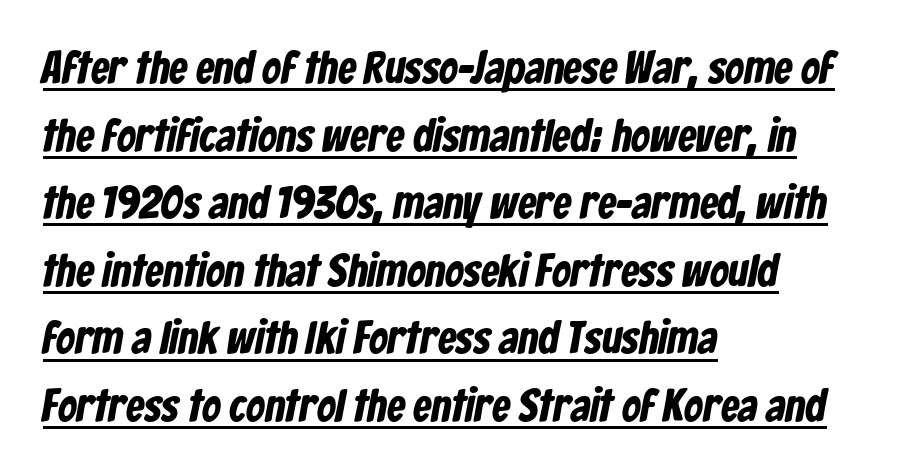
{"serif": "no", "width": "condensed", "stroke_contrast": "low", "x_height": "medium", "monospaced": "no", "underline": "yes", "align": "left", "line_spacing": "normal", "line_spacing_ratio": 1.47, "letter_spacing": "normal", "letter_spacing_em": 0.0, "glyph_px": 46}
